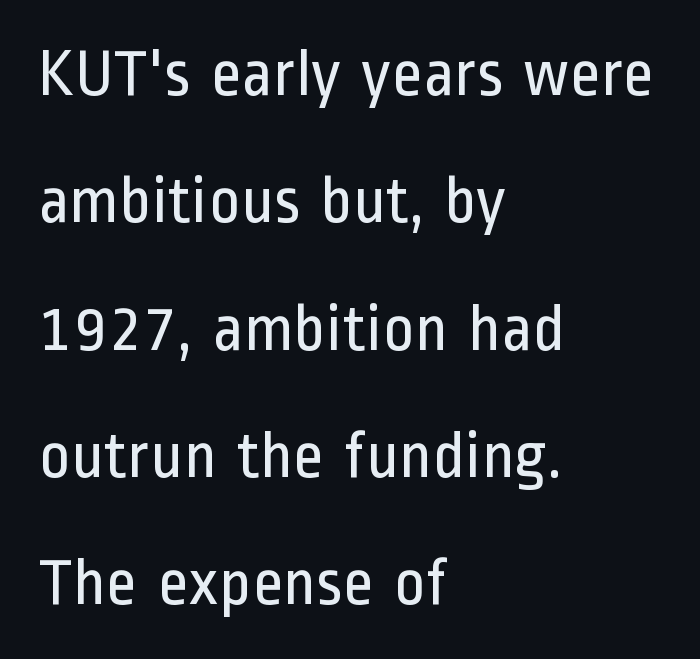
The image shows 67 px regular-weight, condensed sans-serif type, upright; set left-aligned, loose line spacing (1.9x), normal letter spacing, not underlined; low stroke contrast and a medium x-height.
